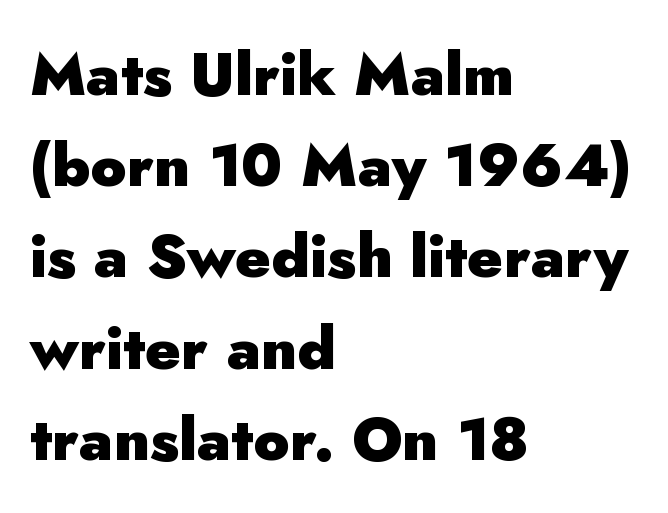
The words here are not underlined. In terms of leading, this rendering sits right in the middle. Style check: upright. Line starts are locked; line ends wander. No extra tracking has been applied to these lines. Think of a printed novel: that variable character pitch is what you see here.
